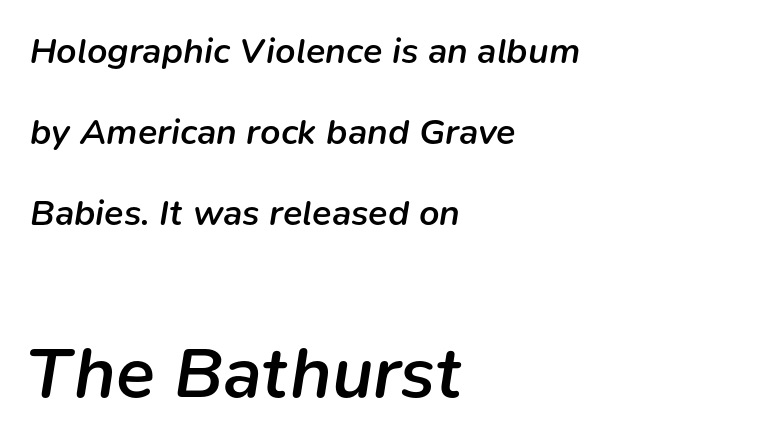
Q: Is the text bold? A: Semi-bold.
Q: Is the text italic (slanted)? A: Yes, it leans right by about 9 degrees.
Q: Is the text underlined? A: No.
Q: How is the paragraph aligned? A: Left-aligned.
Q: Is the spacing between letters normal or unusually wide? A: Normal.
Q: Is the spacing between lines tight, normal or loose? A: Loose.
Q: Which block of text is set in a larger size, the first (top) or the second (bottom)? A: The second (bottom) one.
Q: Width (condensed, normal, or wide)? A: Normal.
Q: Stroke contrast? A: Low.
Q: x-height? A: Medium.
Q: Monospaced? A: No.
